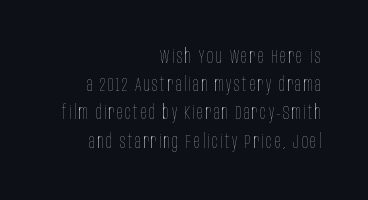
The image shows 20 px text type, upright; set right-aligned, normal line spacing (1.41x), not underlined.
